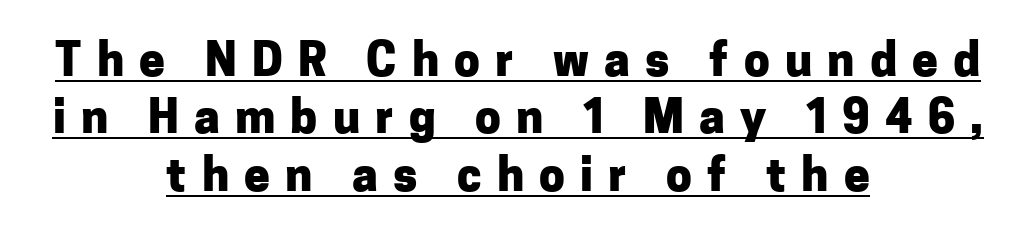
The image shows 46 px heavy sans-serif type, upright; set centered, normal line spacing (1.25x), unusually wide letter spacing (+0.33 em), underlined; low stroke contrast and a medium x-height.
